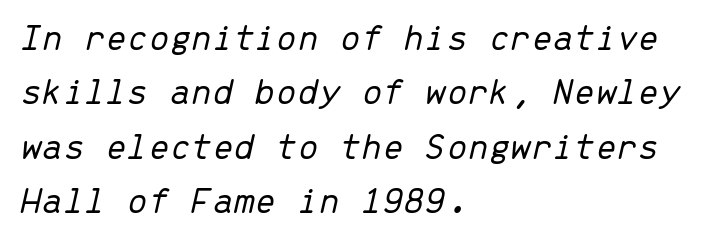
The strokes are not fattened; the text isn't bold. The lines are quadded left. Is there much room between lines? A standard amount, neither cramped nor airy. The letters march in equal steps, a hallmark of fixed-pitch type. Lines of text with bare space underneath.
